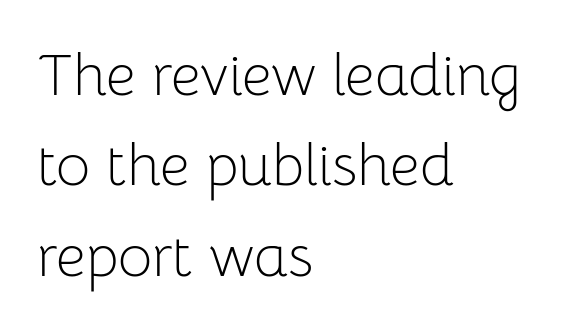
The image shows 59 px light sans-serif type, upright; set left-aligned, normal line spacing (1.53x), normal letter spacing, not underlined; low stroke contrast and a medium x-height.
